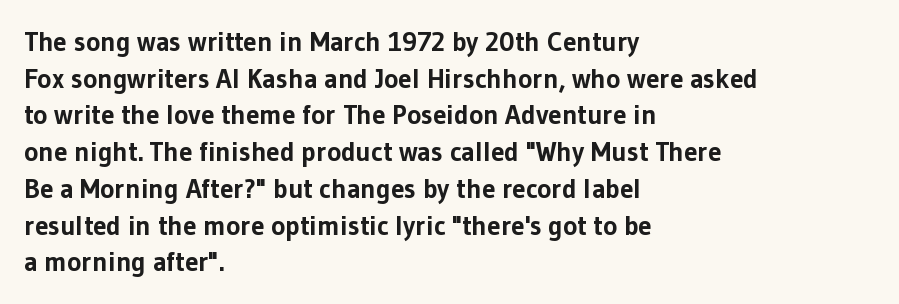
Casual observation: everything's shoved over to the left. Look at the tracking — it's just the regular setting, nothing added. The rendering uses a moderate line-height, typical for paragraphs. Decoration check: the copy has no underline. The face used here has the dense, thick strokes of a bold. The typography opts for an upright posture over an oblique one.
